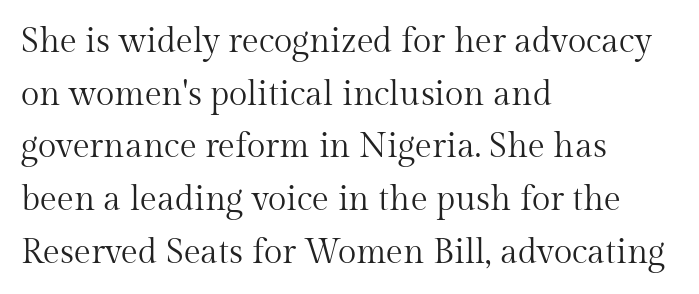
The image shows 34 px regular-weight serif type, upright; set left-aligned, normal line spacing (1.55x), normal letter spacing, not underlined; medium stroke contrast and a medium x-height.
